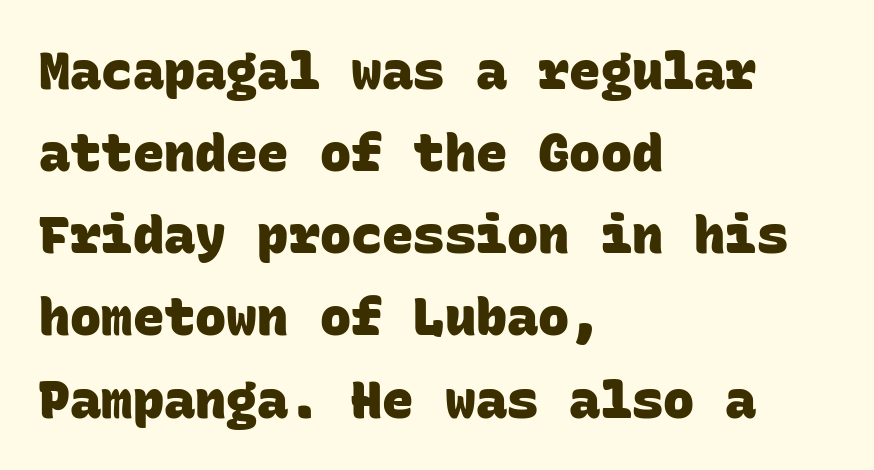
The image shows 52 px heavy sans-serif type, monospaced; set left-aligned, normal line spacing (1.58x), normal letter spacing, not underlined; low stroke contrast and a large x-height.
